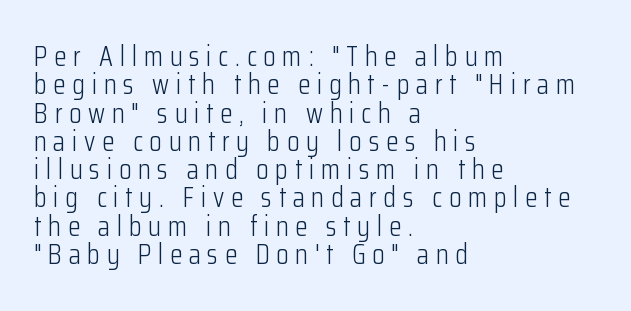
Q: Is the text bold? A: No.
Q: Is the text italic (slanted)? A: No, it is upright.
Q: Is the typeface a serif or a sans-serif typeface? A: Sans-serif.
Q: Is the text underlined? A: No.
Q: How is the paragraph aligned? A: Left-aligned.
Q: Is the spacing between letters normal or unusually wide? A: Unusually wide.
Q: Is the spacing between lines tight, normal or loose? A: Tight.
Q: Width (condensed, normal, or wide)? A: Condensed.
Q: Stroke contrast? A: Low.
Q: x-height? A: Medium.
Q: Monospaced? A: No.
